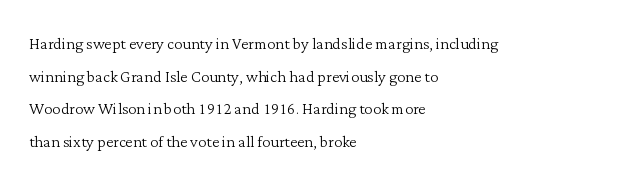
{"italic": "no", "bold": "no", "underline": "no", "align": "left", "line_spacing": "normal", "line_spacing_ratio": 1.55, "letter_spacing": "normal", "letter_spacing_em": 0.0, "glyph_px": 21}
